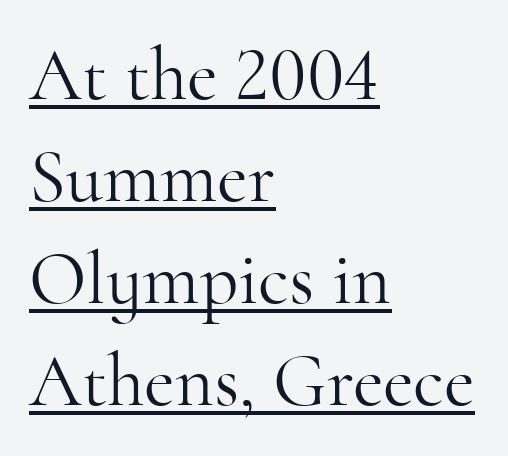
Look at the tracking — it's just the regular setting, nothing added. Classification — serif. Typeset ragged right — the left edge is the straight one. Each letter keeps its own natural width here, so spacing adapts to shape.
